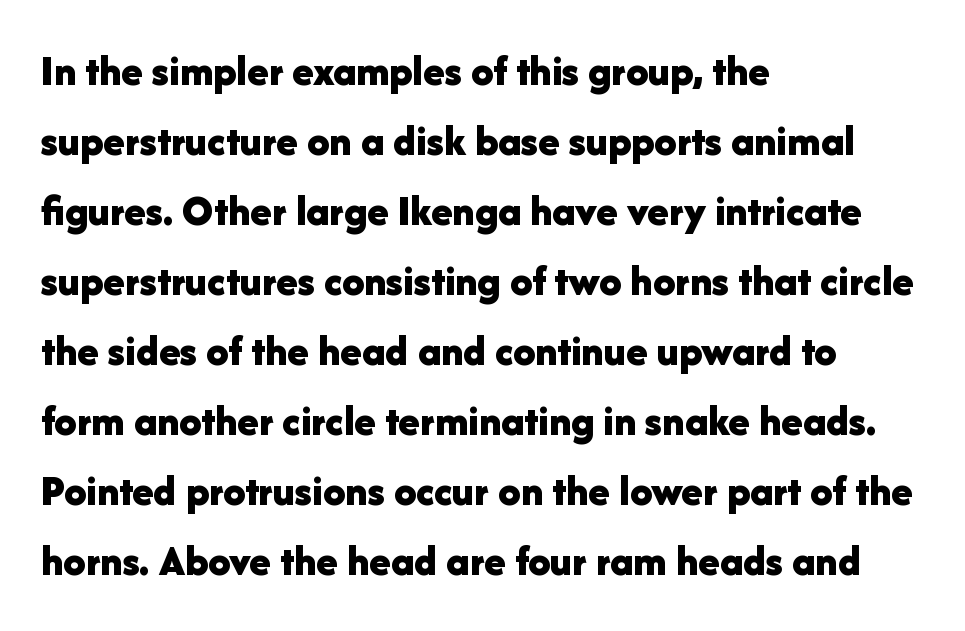
{"serif": "no", "italic": "no", "bold": "yes", "weight": "bold", "width": "normal", "stroke_contrast": "low", "x_height": "medium", "monospaced": "no", "underline": "no", "align": "left", "line_spacing": "normal", "line_spacing_ratio": 1.59, "letter_spacing": "normal", "letter_spacing_em": 0.0, "glyph_px": 44}
